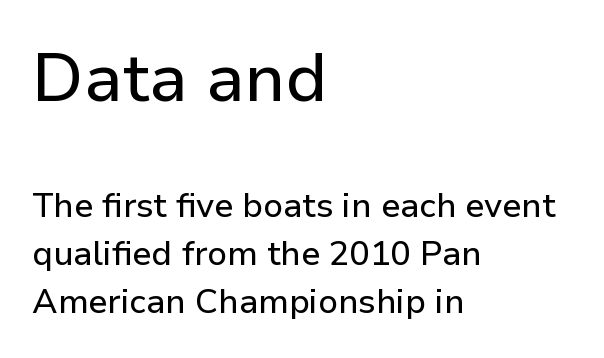
The image shows 68 px sans-serif type, upright; set left-aligned, normal line spacing (1.41x), normal letter spacing, not underlined; the first (top) block is 2.0x larger; low stroke contrast and a medium x-height.
